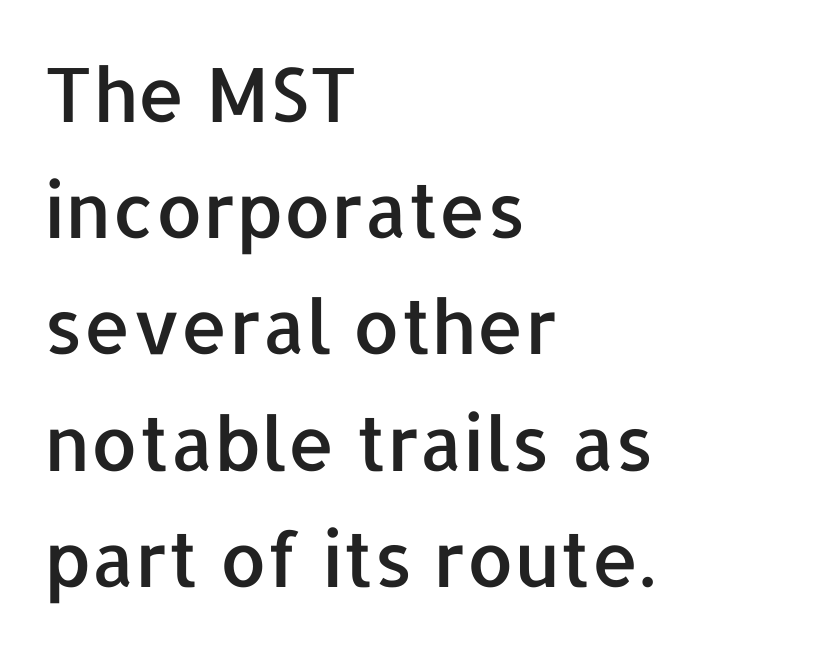
{"serif": "no", "italic": "no", "width": "normal", "stroke_contrast": "low", "x_height": "medium", "monospaced": "no", "underline": "no", "align": "left", "line_spacing": "normal", "line_spacing_ratio": 1.55, "letter_spacing": "normal", "letter_spacing_em": 0.0, "glyph_px": 75}
